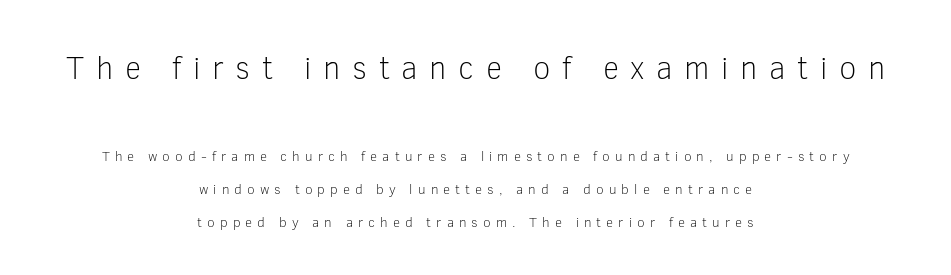
This block would shrink considerably if given ordinary leading; it's expanded now. The face used here is proportionally spaced, like ordinary book or web type. Stem width sits at or under what a default text font uses. If you drew a line through each stem, it would be perfectly vertical.
